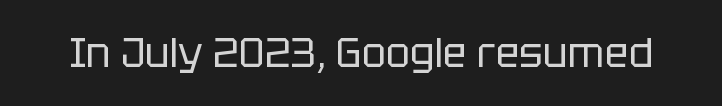
The image shows 40 px regular-weight sans-serif type, upright; set normal letter spacing, not underlined; low stroke contrast and a large x-height.
